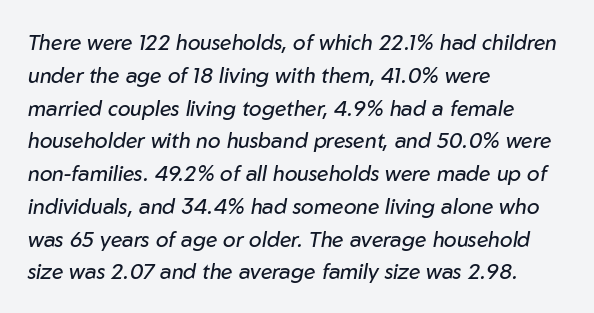
Visually the block forms a straight wall on the left and a jagged coastline on the right. Students, note that the glyphs here touch the page at normal intervals. Slant detected: the letters are inclined. No heavy texture on the line: the type isn't bold. A clean baseline with only descenders dipping below it.
